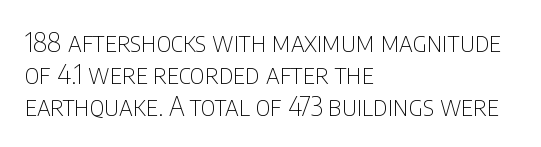
Q: Is the text bold? A: No.
Q: Is the text italic (slanted)? A: No, it is upright.
Q: Is the text underlined? A: No.
Q: How is the paragraph aligned? A: Left-aligned.
Q: Is the spacing between letters normal or unusually wide? A: Normal.
